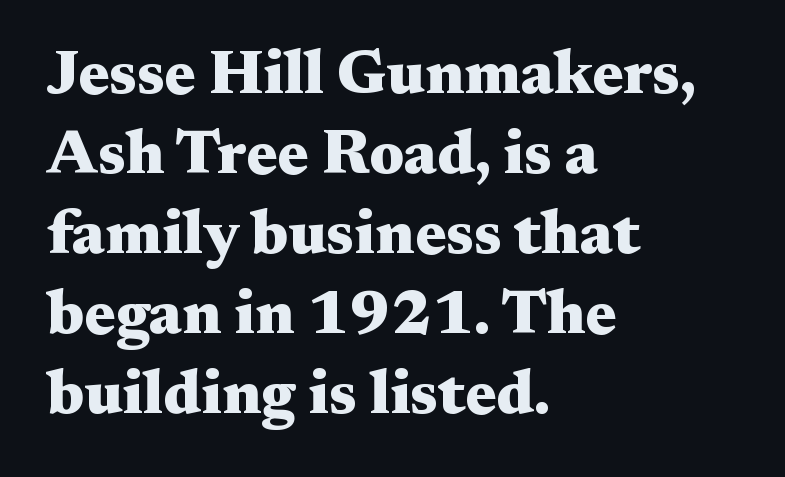
Whoever set this chose a conventional vertical rhythm. These lines are set flush left with a ragged right edge. The rendering uses a bold face; every stroke is thick and dark. The letters stand straight up with perfectly vertical stems. Between one letter and the next there's only the usual sliver of space.
